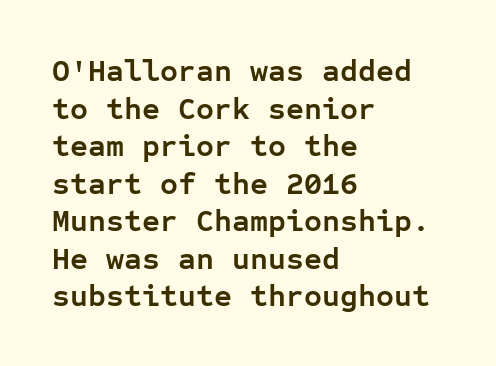
The image shows 31 px semibold sans-serif type, upright, monospaced; set left-aligned, line spacing 1.21x, normal letter spacing, not underlined; low stroke contrast and a medium x-height.
